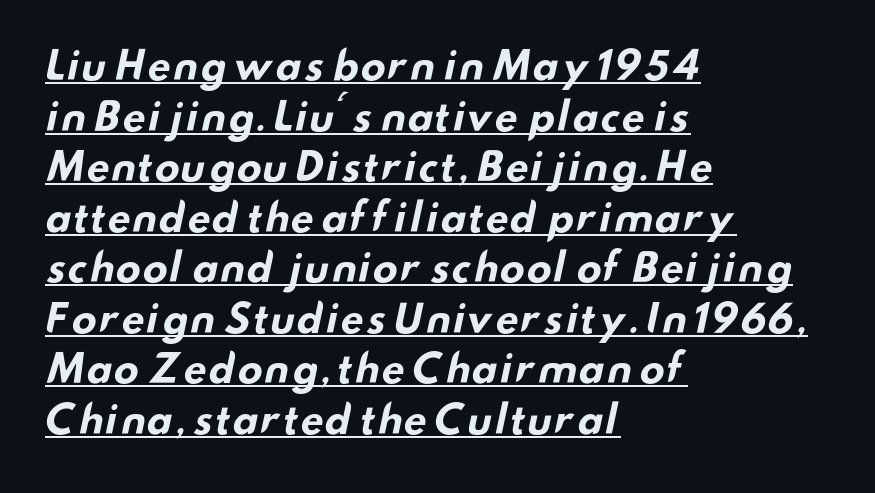
The image shows 38 px bold, wide sans-serif type; set left-aligned, normal line spacing (1.33x), normal letter spacing, underlined; low stroke contrast and a small x-height.
